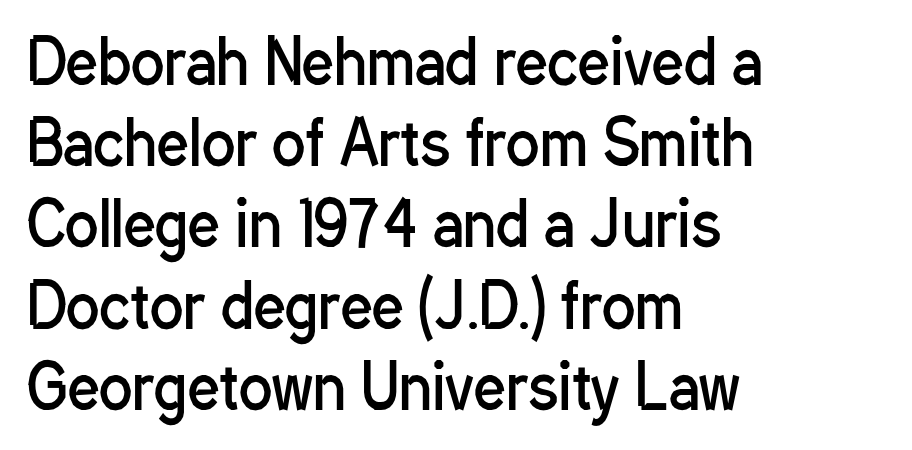
{"serif": "no", "italic": "no", "bold": "no", "weight": "regular", "width": "condensed", "stroke_contrast": "low", "x_height": "medium", "monospaced": "no", "underline": "no", "align": "left", "line_spacing": "normal", "line_spacing_ratio": 1.31, "letter_spacing": "normal", "letter_spacing_em": 0.0, "glyph_px": 62}
